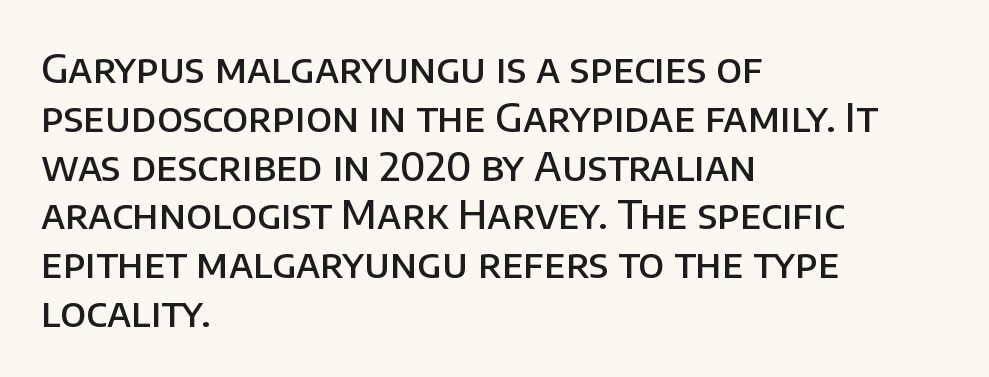
Q: Is the text bold? A: Semi-bold.
Q: Is the text italic (slanted)? A: No, it is upright.
Q: Is the typeface a serif or a sans-serif typeface? A: Sans-serif.
Q: Is the text underlined? A: No.
Q: How is the paragraph aligned? A: Left-aligned.
Q: Is the spacing between letters normal or unusually wide? A: Normal.
Q: Width (condensed, normal, or wide)? A: Normal.
Q: Stroke contrast? A: Low.
Q: x-height? A: Large.
Q: Monospaced? A: No.
